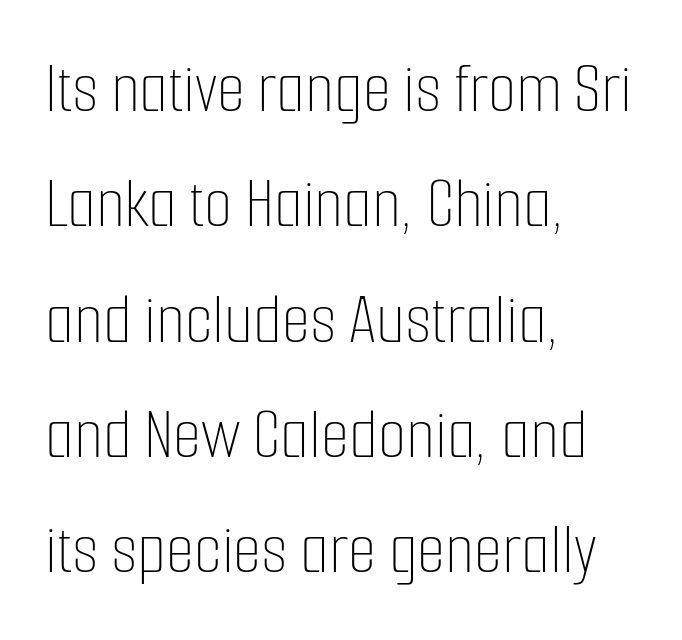
Varying glyph widths throughout — classic text-font behaviour. Does the lettering tilt? It doesn't — this is upright. The text block is weighted toward the left margin, trailing off unevenly rightward. Underlining? Definitely not there.
